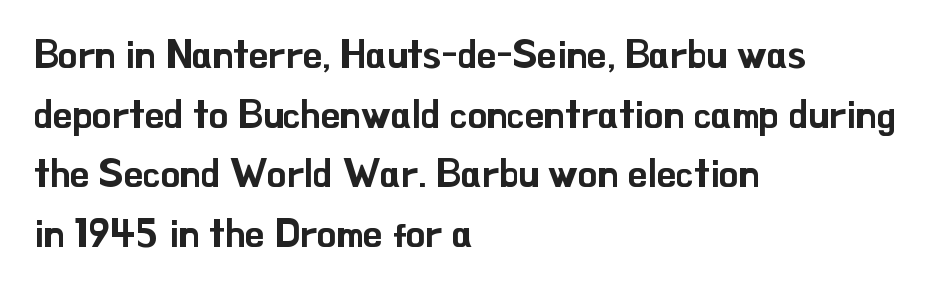
The specimen omits any rule beneath the text block's lines. Serif or sans? Sans — the stroke terminals are bare. Ordinary non-slanted type is in use. Short and long lines alike share a common starting point at left.
